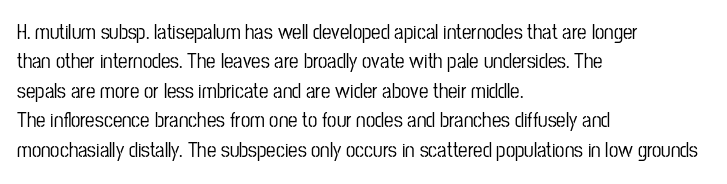
Q: Is the text italic (slanted)? A: No, it is upright.
Q: Is the text underlined? A: No.
Q: How is the paragraph aligned? A: Left-aligned.
Q: Is the spacing between letters normal or unusually wide? A: Normal.
Q: Is the spacing between lines tight, normal or loose? A: Normal.
